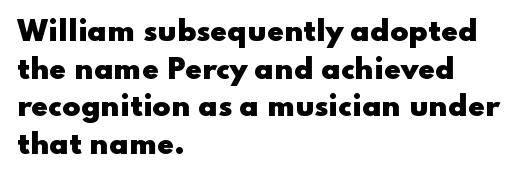
{"italic": "no", "bold": "yes", "underline": "no", "align": "left", "line_spacing": "normal", "line_spacing_ratio": 1.39, "letter_spacing": "normal", "letter_spacing_em": 0.0, "glyph_px": 27}
